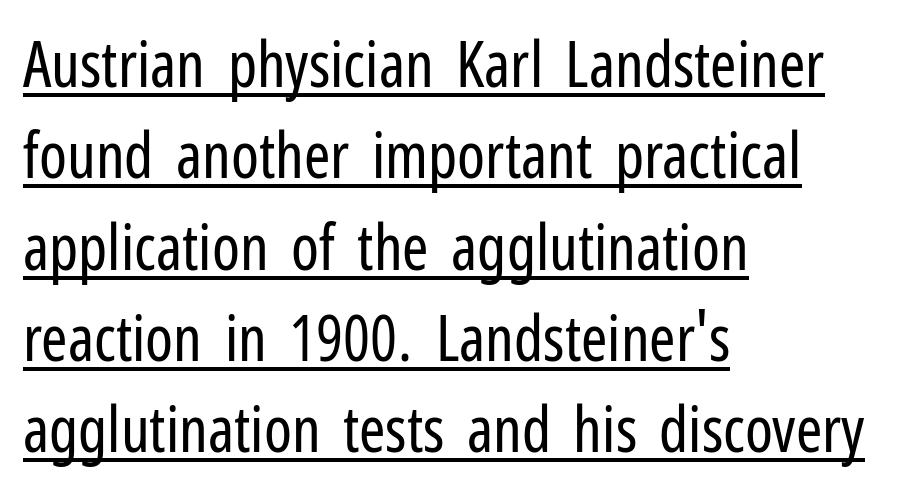
Q: Is the text bold? A: No.
Q: Is the text italic (slanted)? A: No, it is upright.
Q: Is the typeface a serif or a sans-serif typeface? A: Sans-serif.
Q: Is the text underlined? A: Yes.
Q: How is the paragraph aligned? A: Left-aligned.
Q: Is the spacing between letters normal or unusually wide? A: Normal.
Q: Is the spacing between lines tight, normal or loose? A: Normal.
Q: Width (condensed, normal, or wide)? A: Condensed.
Q: Stroke contrast? A: Low.
Q: x-height? A: Medium.
Q: Monospaced? A: No.
